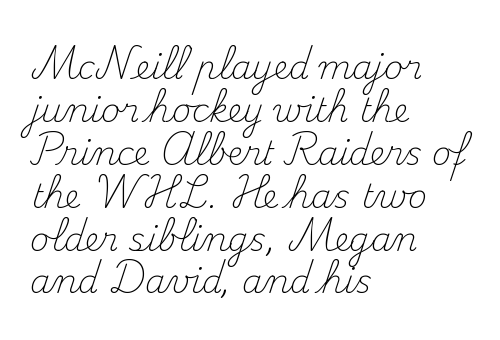
The image shows 33 px light serif type; set left-aligned, normal line spacing (1.3x), normal letter spacing, not underlined; medium stroke contrast and a small x-height.
